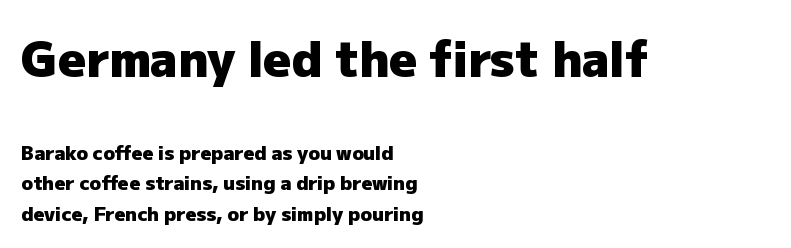
The letters in the upper block stand taller than those in the block below. Observe the absence of serifs on each vertical stroke in this sample. The compositor pushed each line to the left boundary. Its strokes are broad and dark, the hallmark of bold type. The font's upright variant was chosen for this text.
